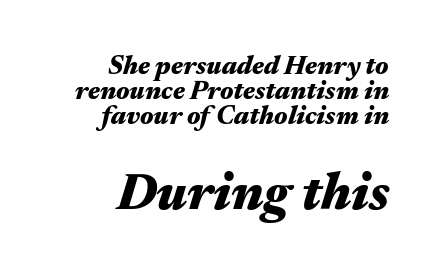
{"italic": "yes", "lean": "right", "slant_degrees": 17, "bold": "yes", "weight": "heavy", "width": "wide", "stroke_contrast": "medium", "x_height": "medium", "monospaced": "no", "underline": "no", "align": "right", "line_spacing": "tight", "line_spacing_ratio": 0.96, "letter_spacing": "normal", "letter_spacing_em": 0.0, "larger_block": "second", "size_ratio": 2.0, "glyph_px": 52}
